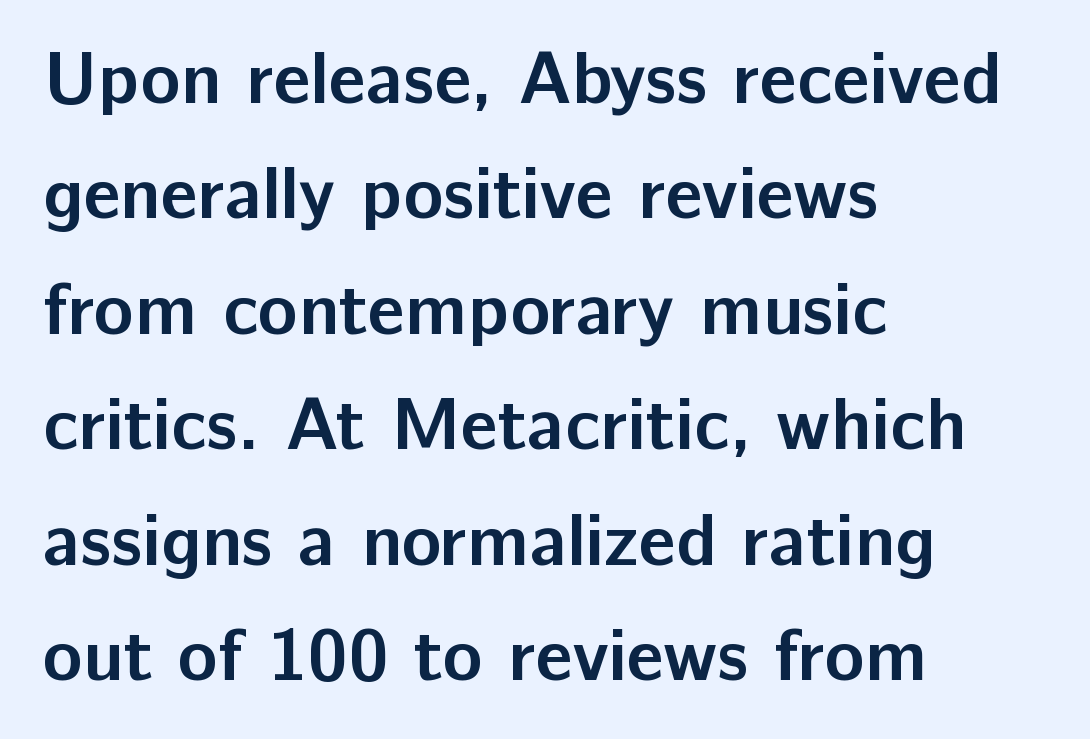
Is the block centered? No — it sits flush against the left margin. Rendered with straight, roman letterforms. Leading matches the norm, producing a regular column. Font category for this specimen: sans-serif. The passage shown is emphatically bold.
